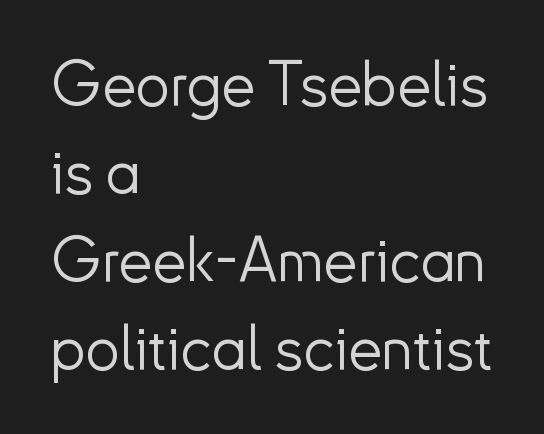
Q: Is the text bold? A: No.
Q: Is the text italic (slanted)? A: No, it is upright.
Q: Is the typeface a serif or a sans-serif typeface? A: Sans-serif.
Q: Is the text underlined? A: No.
Q: How is the paragraph aligned? A: Left-aligned.
Q: Is the spacing between letters normal or unusually wide? A: Normal.
Q: Is the spacing between lines tight, normal or loose? A: Normal.
Q: Width (condensed, normal, or wide)? A: Normal.
Q: Stroke contrast? A: Low.
Q: x-height? A: Small.
Q: Monospaced? A: No.
